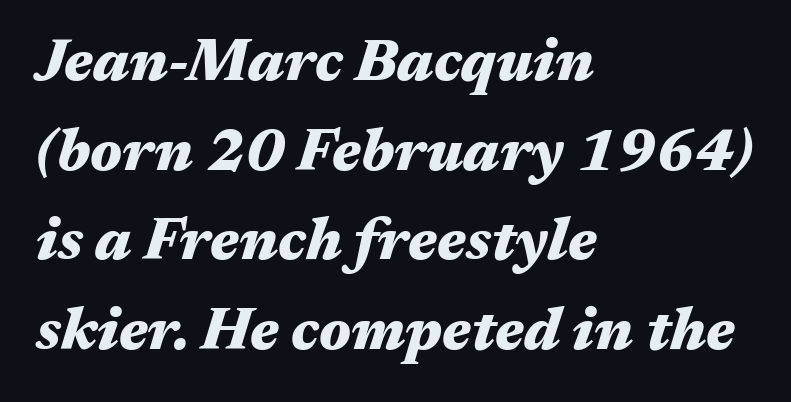
Q: Is the text bold? A: Yes.
Q: Is the text italic (slanted)? A: Yes, it leans right by about 17 degrees.
Q: Is the text underlined? A: No.
Q: How is the paragraph aligned? A: Left-aligned.
Q: Is the spacing between letters normal or unusually wide? A: Normal.
Q: Is the spacing between lines tight, normal or loose? A: Normal.
Q: Width (condensed, normal, or wide)? A: Wide.
Q: Stroke contrast? A: Medium.
Q: x-height? A: Medium.
Q: Monospaced? A: No.
